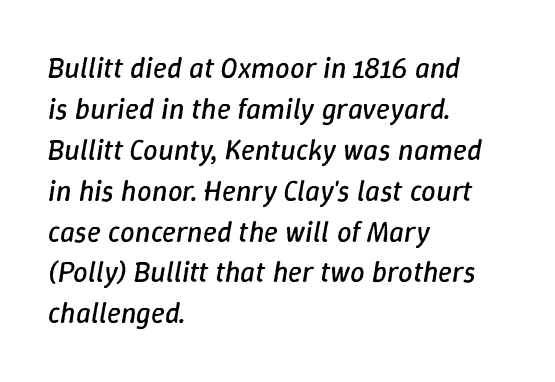
The image shows 29 px regular-weight type, italic (leaning right); set left-aligned, normal line spacing (1.41x), normal letter spacing, not underlined; low stroke contrast and a medium x-height.
